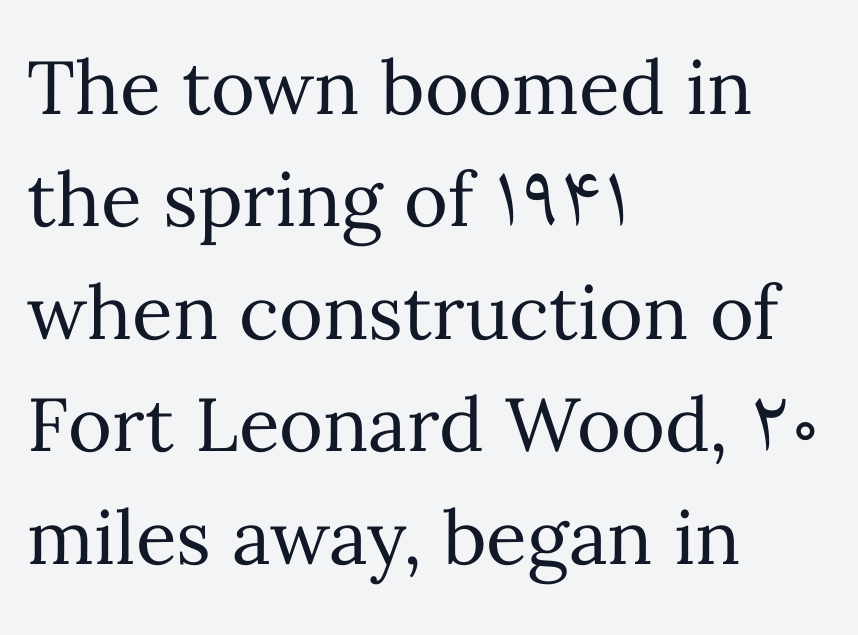
The image shows 75 px regular-weight type, upright; set left-aligned, normal line spacing (1.5x), normal letter spacing, not underlined; medium stroke contrast and a medium x-height.
